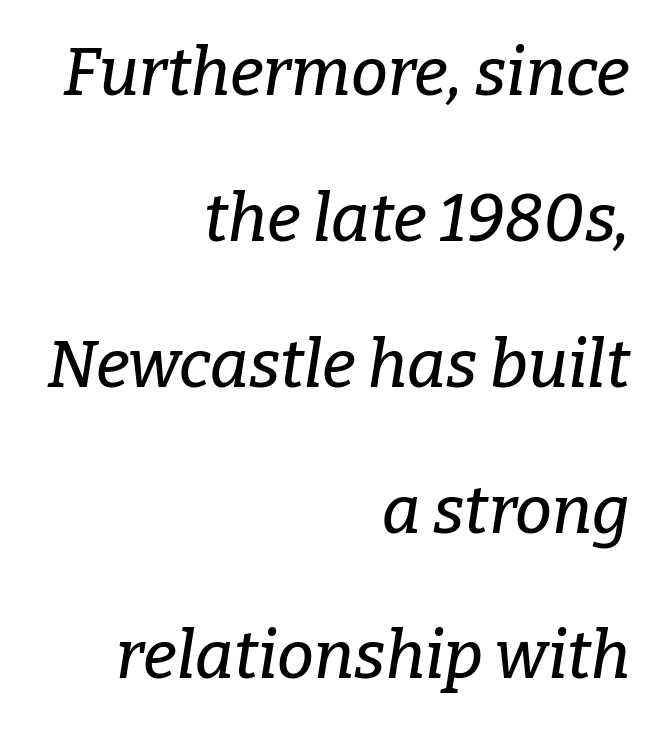
{"serif": "yes", "italic": "yes", "lean": "right", "slant_degrees": 9, "width": "normal", "stroke_contrast": "low", "x_height": "medium", "monospaced": "no", "underline": "no", "align": "right", "line_spacing": "loose", "line_spacing_ratio": 2.21, "letter_spacing": "normal", "letter_spacing_em": 0.0, "glyph_px": 66}
